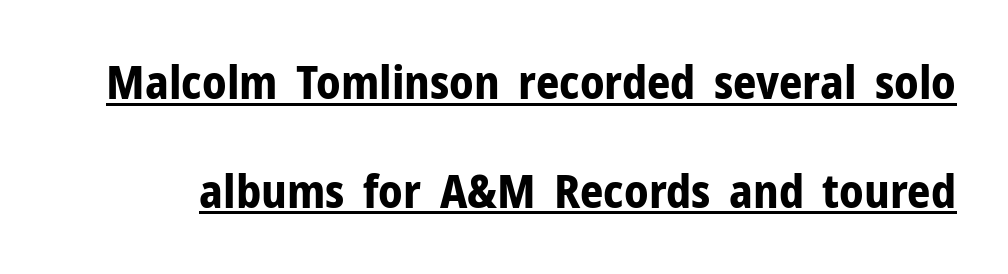
Each letter's strokes conclude bluntly, with no projecting serifs. Underlined type. This sample has the flowing, uneven cadence of proportional lettering. In terms of weight, the rendering is a true, heavy bold. Observe the ordinary spacing: letters are neighbours, not strangers.
